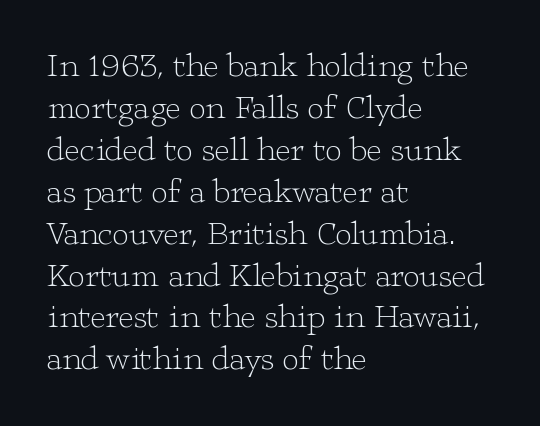
{"serif": "yes", "italic": "no", "bold": "no", "weight": "light", "width": "wide", "stroke_contrast": "low", "x_height": "medium", "monospaced": "no", "underline": "no", "align": "left", "line_spacing": "normal", "line_spacing_ratio": 1.27, "letter_spacing": "normal", "letter_spacing_em": 0.0, "glyph_px": 33}
